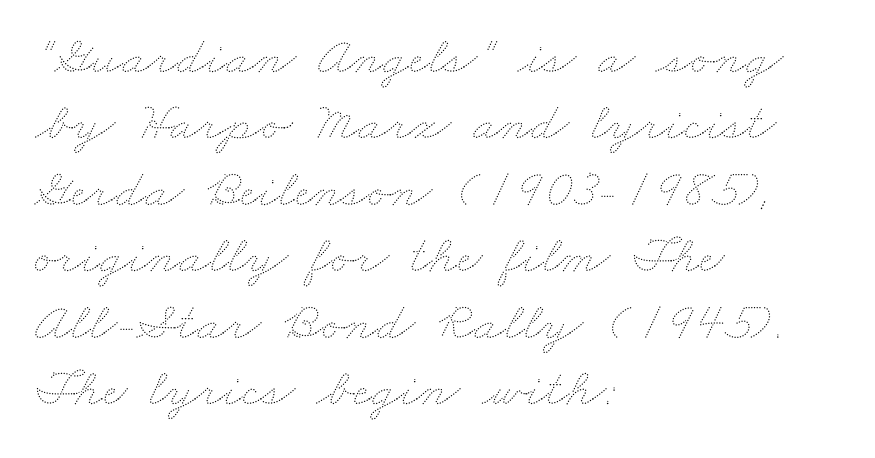
Caption: standard tracking, unaltered. Spacing verdict: proportional, widths tailored to each character. Each line starts at the same left margin while the right side varies. Compared with a typical body face, this is equally light or lighter still.
